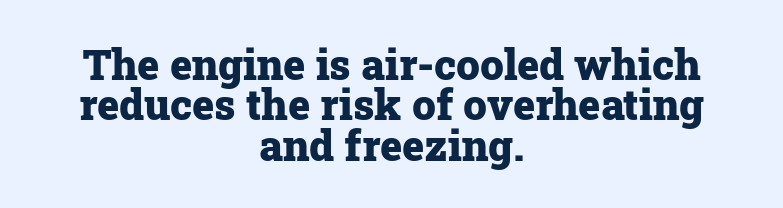
Q: Is the text bold? A: Yes.
Q: Is the text italic (slanted)? A: No, it is upright.
Q: Is the typeface a serif or a sans-serif typeface? A: Serif.
Q: Is the text underlined? A: No.
Q: How is the paragraph aligned? A: Centered.
Q: Is the spacing between letters normal or unusually wide? A: Normal.
Q: Is the spacing between lines tight, normal or loose? A: Tight.
Q: Width (condensed, normal, or wide)? A: Normal.
Q: Stroke contrast? A: Low.
Q: x-height? A: Medium.
Q: Monospaced? A: No.
